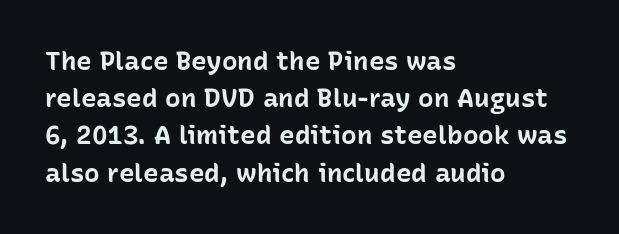
The image shows 26 px bold type, upright; set left-aligned, normal line spacing (1.43x), normal letter spacing, not underlined.
